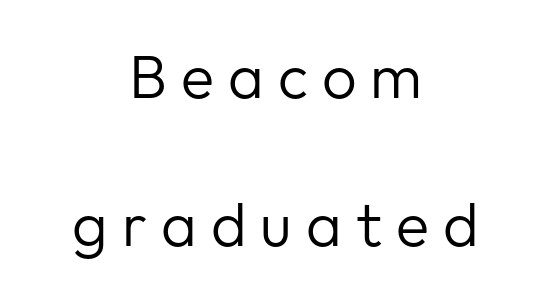
Q: Is the text bold? A: No.
Q: Is the text italic (slanted)? A: No, it is upright.
Q: Is the typeface a serif or a sans-serif typeface? A: Sans-serif.
Q: Is the text underlined? A: No.
Q: How is the paragraph aligned? A: Centered.
Q: Is the spacing between letters normal or unusually wide? A: Unusually wide.
Q: Is the spacing between lines tight, normal or loose? A: Loose.
Q: Width (condensed, normal, or wide)? A: Normal.
Q: Stroke contrast? A: Low.
Q: x-height? A: Medium.
Q: Monospaced? A: No.
